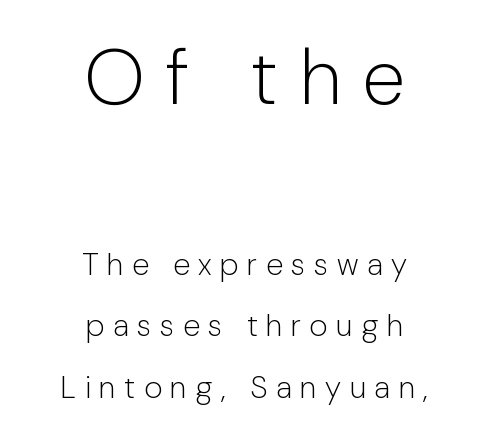
Q: Is the text bold? A: No.
Q: Is the text italic (slanted)? A: No, it is upright.
Q: Is the typeface a serif or a sans-serif typeface? A: Sans-serif.
Q: Is the text underlined? A: No.
Q: How is the paragraph aligned? A: Centered.
Q: Is the spacing between letters normal or unusually wide? A: Unusually wide.
Q: Is the spacing between lines tight, normal or loose? A: Loose.
Q: Which block of text is set in a larger size, the first (top) or the second (bottom)? A: The first (top) one.
Q: Width (condensed, normal, or wide)? A: Normal.
Q: Stroke contrast? A: Low.
Q: x-height? A: Medium.
Q: Monospaced? A: No.
